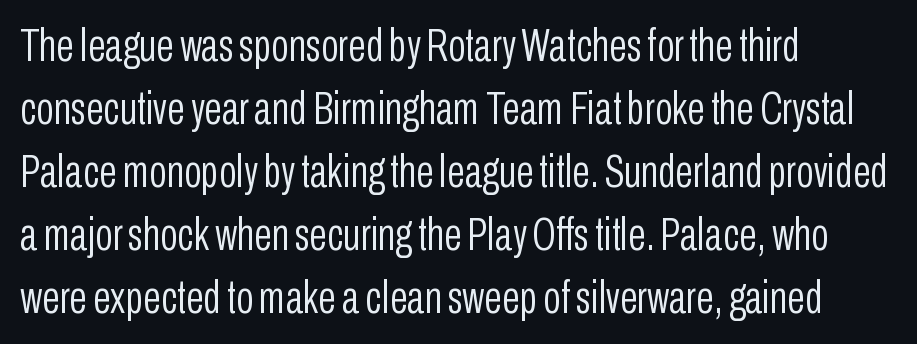
Q: Is the text bold? A: No.
Q: Is the text italic (slanted)? A: No, it is upright.
Q: Is the typeface a serif or a sans-serif typeface? A: Sans-serif.
Q: Is the text underlined? A: No.
Q: How is the paragraph aligned? A: Left-aligned.
Q: Is the spacing between letters normal or unusually wide? A: Normal.
Q: Is the spacing between lines tight, normal or loose? A: Normal.
Q: Width (condensed, normal, or wide)? A: Condensed.
Q: Stroke contrast? A: Low.
Q: x-height? A: Medium.
Q: Monospaced? A: No.
